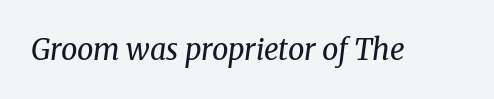
Serif or sans? Serif — the stroke terminals have little feet. Check under the words: just untouched page. No letter is thick-stroked: the sample isn't bold. Spacing verdict: proportional, widths tailored to each character. Honestly, the letter spacing is just normal — you wouldn't notice it.
